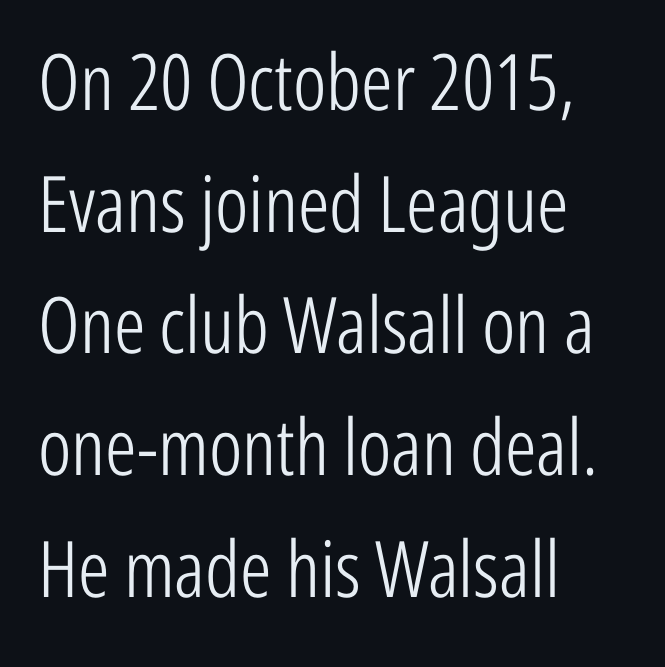
Q: Is the text bold? A: No.
Q: Is the text italic (slanted)? A: No, it is upright.
Q: Is the typeface a serif or a sans-serif typeface? A: Sans-serif.
Q: Is the text underlined? A: No.
Q: How is the paragraph aligned? A: Left-aligned.
Q: Is the spacing between letters normal or unusually wide? A: Normal.
Q: Is the spacing between lines tight, normal or loose? A: Normal.
Q: Width (condensed, normal, or wide)? A: Condensed.
Q: Stroke contrast? A: Low.
Q: x-height? A: Medium.
Q: Monospaced? A: No.
